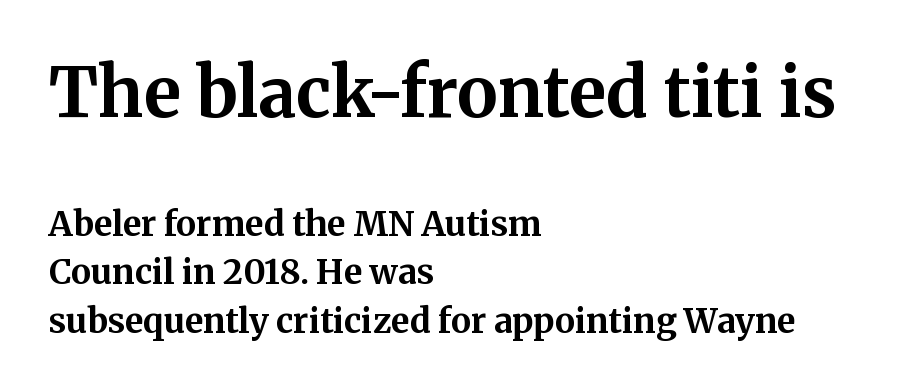
{"serif": "yes", "italic": "no", "bold": "yes", "weight": "bold", "width": "normal", "stroke_contrast": "medium", "x_height": "medium", "monospaced": "no", "underline": "no", "align": "left", "line_spacing": "normal", "line_spacing_ratio": 1.42, "letter_spacing": "normal", "letter_spacing_em": 0.0, "larger_block": "first", "size_ratio": 2.03, "glyph_px": 69}
